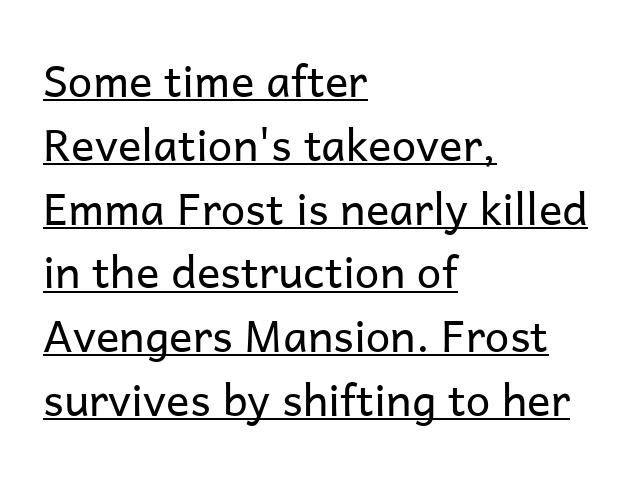
Notice how the stems are strictly vertical — no italics here. Honestly, the letter spacing is just normal — you wouldn't notice it. Character widths vary here, with narrow letters taking less room than wide ones. Layout note: lines flush left.
